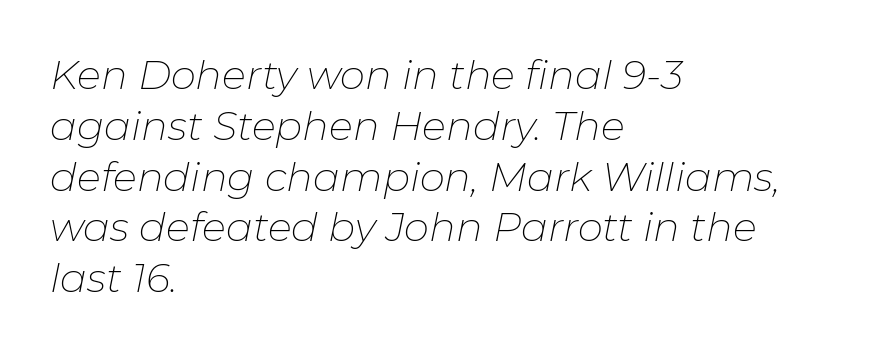
{"italic": "yes", "lean": "right", "slant_degrees": 11, "bold": "no", "weight": "thin", "width": "normal", "stroke_contrast": "low", "x_height": "medium", "monospaced": "no", "underline": "no", "align": "left", "line_spacing": "normal", "line_spacing_ratio": 1.27, "letter_spacing": "normal", "letter_spacing_em": 0.0, "glyph_px": 40}
